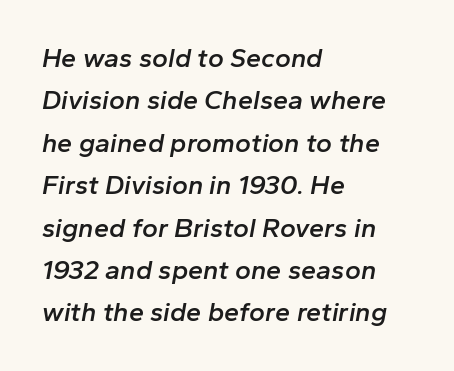
{"italic": "yes", "lean": "right", "slant_degrees": 10, "bold": "semi", "underline": "no", "align": "left", "line_spacing": "normal", "line_spacing_ratio": 1.57, "letter_spacing": "normal", "letter_spacing_em": 0.0, "glyph_px": 27}
